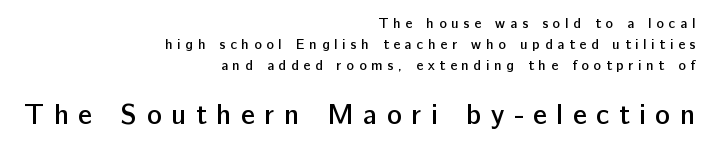
Q: Is the text bold? A: Semi-bold.
Q: Is the text italic (slanted)? A: No, it is upright.
Q: Is the typeface a serif or a sans-serif typeface? A: Sans-serif.
Q: Is the text underlined? A: No.
Q: How is the paragraph aligned? A: Right-aligned.
Q: Is the spacing between letters normal or unusually wide? A: Unusually wide.
Q: Is the spacing between lines tight, normal or loose? A: Normal.
Q: Which block of text is set in a larger size, the first (top) or the second (bottom)? A: The second (bottom) one.
Q: Width (condensed, normal, or wide)? A: Normal.
Q: Stroke contrast? A: Low.
Q: x-height? A: Medium.
Q: Monospaced? A: No.
